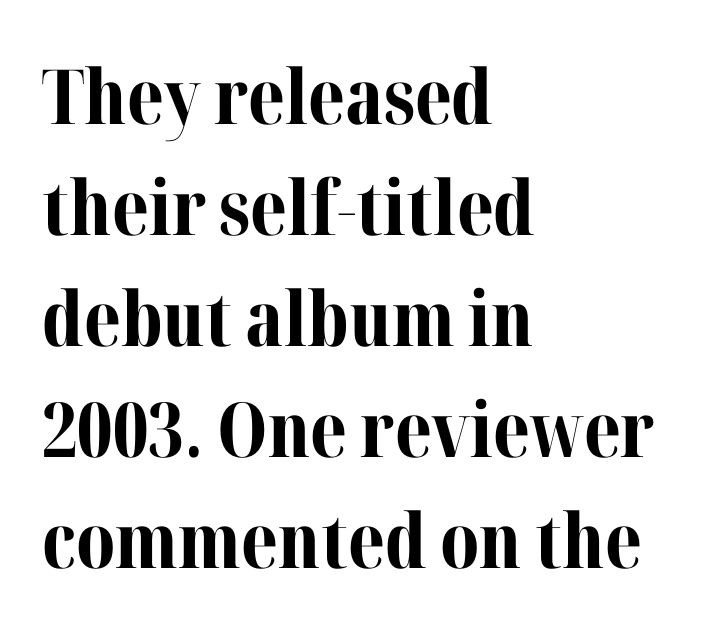
Q: Is the text bold? A: Yes.
Q: Is the text italic (slanted)? A: No, it is upright.
Q: Is the typeface a serif or a sans-serif typeface? A: Serif.
Q: Is the text underlined? A: No.
Q: How is the paragraph aligned? A: Left-aligned.
Q: Is the spacing between letters normal or unusually wide? A: Normal.
Q: Is the spacing between lines tight, normal or loose? A: Normal.
Q: Width (condensed, normal, or wide)? A: Normal.
Q: Stroke contrast? A: Medium.
Q: x-height? A: Medium.
Q: Monospaced? A: No.
